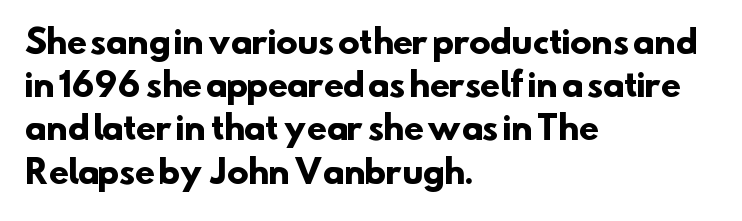
Font category for this specimen: sans-serif. Type without underlining. Between one letter and the next there's only the usual sliver of space. A dark, heavy texture on the line: the type is bold. The space between consecutive lines is moderate.
